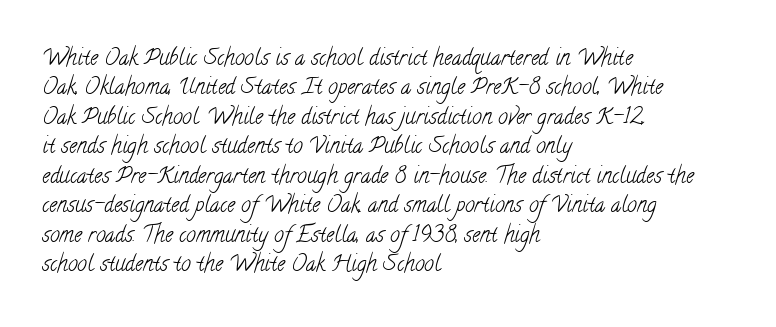
{"bold": "no", "underline": "no", "align": "left", "line_spacing": "normal", "line_spacing_ratio": 1.34, "letter_spacing": "normal", "letter_spacing_em": 0.0, "glyph_px": 22}
